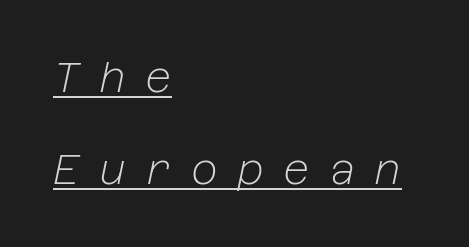
Line starts are locked; line ends wander. The letters are spread apart with noticeably loose tracking. Looks like someone drew a line under every word here. What's the leading like? Stretched, with rows far apart.
